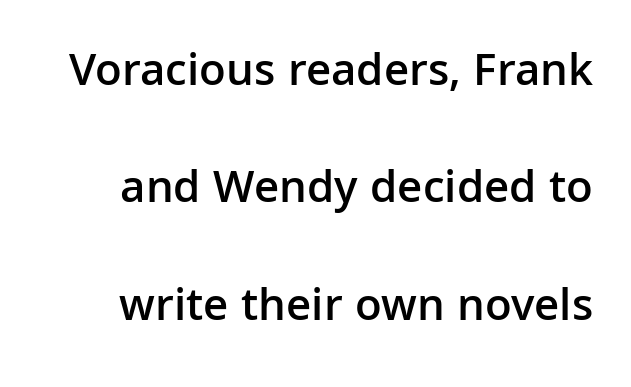
Q: Is the text bold? A: Semi-bold.
Q: Is the text italic (slanted)? A: No, it is upright.
Q: Is the typeface a serif or a sans-serif typeface? A: Sans-serif.
Q: Is the text underlined? A: No.
Q: Is the spacing between letters normal or unusually wide? A: Normal.
Q: Is the spacing between lines tight, normal or loose? A: Loose.
Q: Width (condensed, normal, or wide)? A: Normal.
Q: Stroke contrast? A: Low.
Q: x-height? A: Medium.
Q: Monospaced? A: No.
